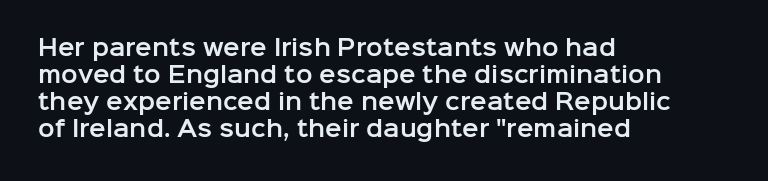
The image shows 22 px text type, upright; set left-aligned, line spacing 1.23x, normal letter spacing, not underlined.
